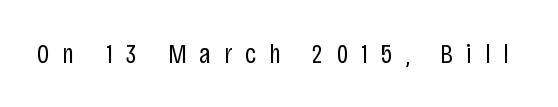
Q: Is the text bold? A: No.
Q: Is the text italic (slanted)? A: No, it is upright.
Q: Is the typeface a serif or a sans-serif typeface? A: Sans-serif.
Q: Is the text underlined? A: No.
Q: Is the spacing between letters normal or unusually wide? A: Unusually wide.
Q: Width (condensed, normal, or wide)? A: Condensed.
Q: Stroke contrast? A: Low.
Q: x-height? A: Large.
Q: Monospaced? A: No.
